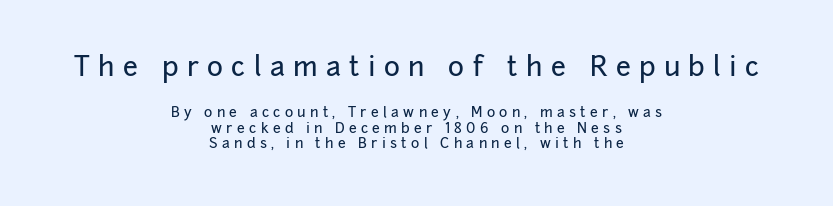
Q: Is the text italic (slanted)? A: No, it is upright.
Q: Is the text underlined? A: No.
Q: How is the paragraph aligned? A: Centered.
Q: Is the spacing between letters normal or unusually wide? A: Unusually wide.
Q: Is the spacing between lines tight, normal or loose? A: Tight.
Q: Which block of text is set in a larger size, the first (top) or the second (bottom)? A: The first (top) one.
